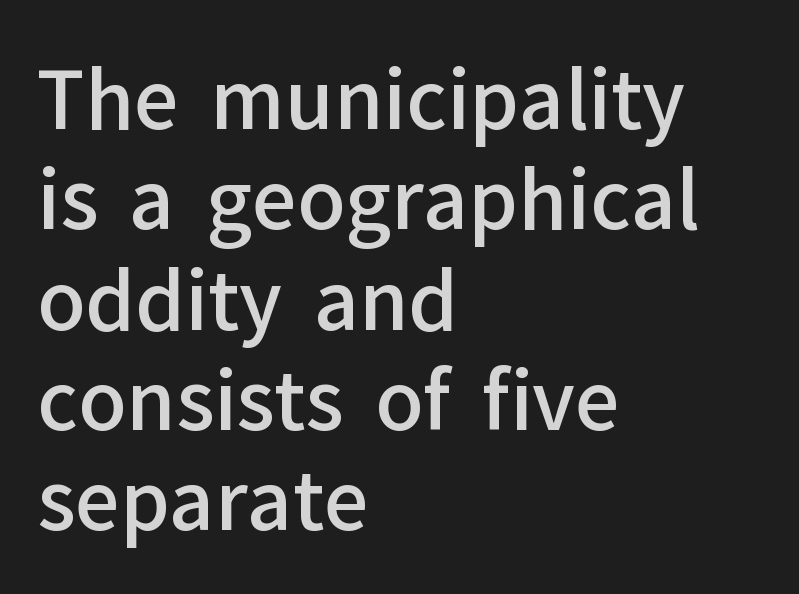
On the weight axis this lands at semibold, roughly 600. This sample uses plain, unmodified letter spacing. Spacing verdict: proportional, widths tailored to each character. Look at the bottom of the vertical strokes: they stop flat, with no serifs. The leading is moderate, giving the passage an even texture. Lines of text with bare space underneath.
